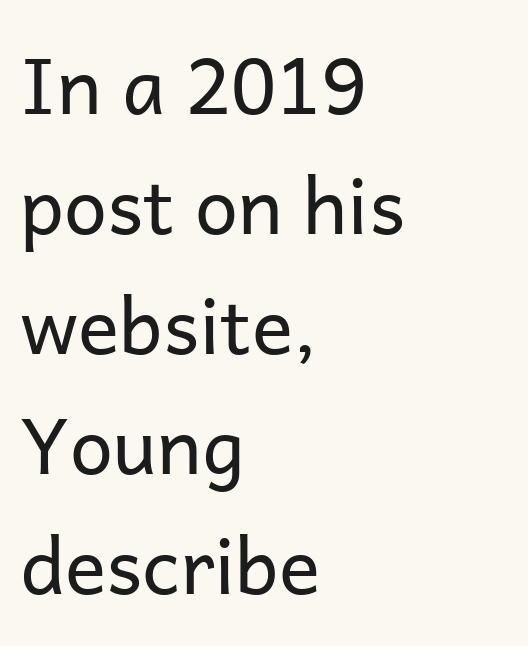
The passage shown is typed in a proportional face where columns would drift. No letter is thick-stroked: the sample isn't bold. I'd call this a sans setting — the letters go barefoot. This sample is left-justified, so line endings fall wherever the words run out. Here the glyphs are tracked normally, forming tight word shapes. It's the straight-up-and-down kind of type.
